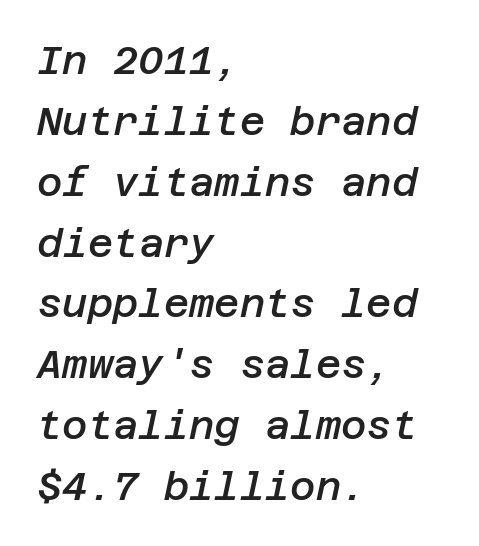
{"italic": "yes", "lean": "right", "slant_degrees": 12, "bold": "semi", "weight": "semibold", "width": "normal", "stroke_contrast": "low", "x_height": "large", "underline": "no", "align": "left", "line_spacing": "normal", "line_spacing_ratio": 1.56, "letter_spacing": "normal", "letter_spacing_em": 0.0, "glyph_px": 39}
